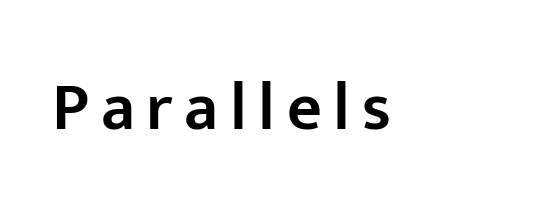
Q: Is the text bold? A: Semi-bold.
Q: Is the text italic (slanted)? A: No, it is upright.
Q: Is the typeface a serif or a sans-serif typeface? A: Sans-serif.
Q: Is the text underlined? A: No.
Q: Width (condensed, normal, or wide)? A: Normal.
Q: Stroke contrast? A: Low.
Q: x-height? A: Medium.
Q: Monospaced? A: No.
